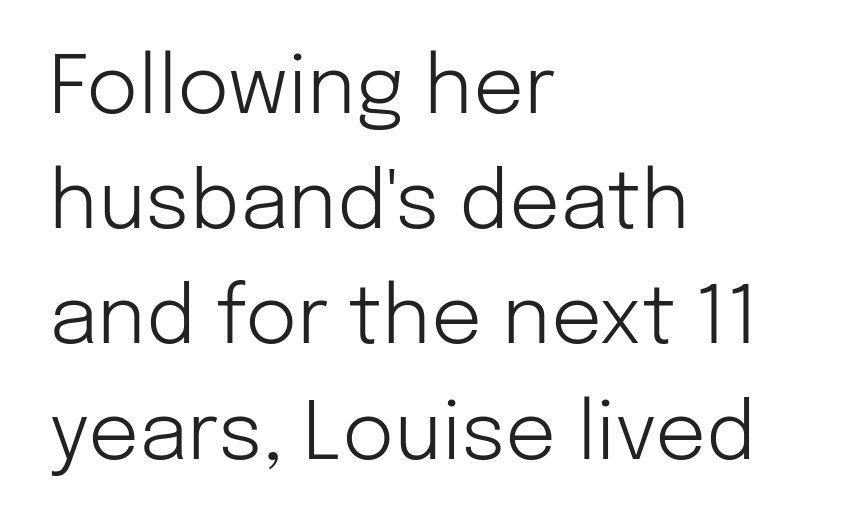
Is this a heavy cut? Hardly; it is regular or lighter. Ascenders rise straight up at ninety degrees. Has an underline been added? It has not. These lines stack with their left ends in a neat column.
